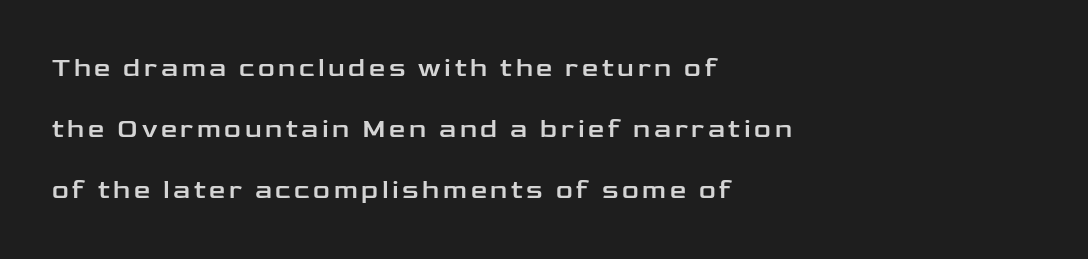
Descender tails drop into unmarked territory. Vertically, the passage feels expansive, rows floating well apart. Italic: no, the glyphs are upright roman. Layout note: lines flush left.
